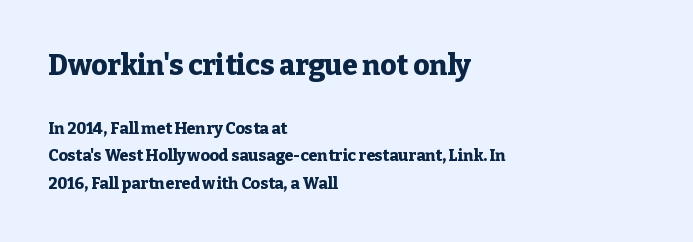
The image shows 28 px heavy serif type, upright; set left-aligned, line spacing 1.72x, normal letter spacing, not underlined; the first (top) block is 1.75x larger; low stroke contrast and a medium x-height.
